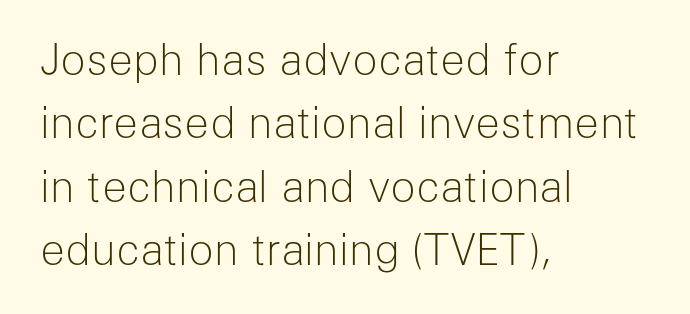
Think of a printed novel: that variable character pitch is what you see here. Is the letter spacing exaggerated? No — it looks like the ordinary default. The letters stand straight up with perfectly vertical stems. Vertical stems look standard width or narrower in stroke.
